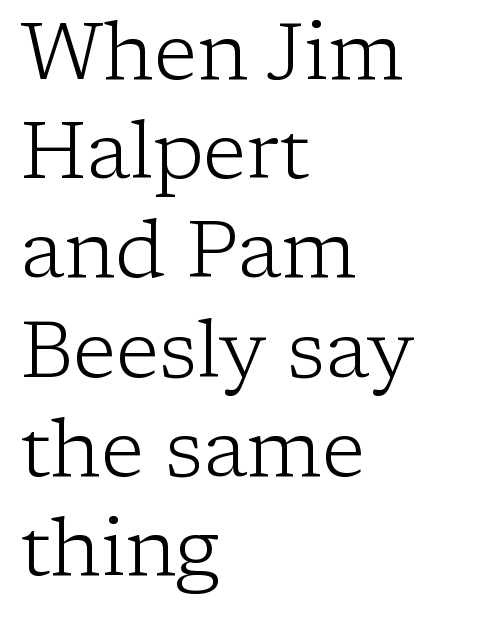
The face used here is proportionally spaced, like ordinary book or web type. Caption: multi-line text, flush left, ragged right. Lines of text with bare space underneath. The gaps between neighbouring characters are ordinary and unremarkable. The letters stand straight up with perfectly vertical stems.
